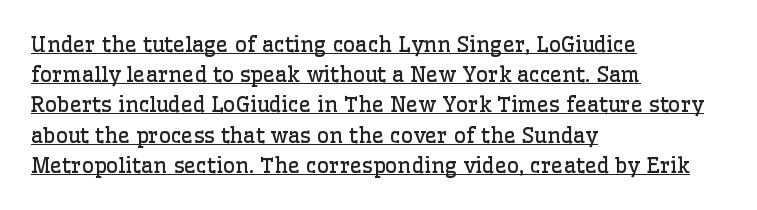
The image shows 21 px text type, upright; set left-aligned, normal line spacing (1.44x), normal letter spacing, underlined.
